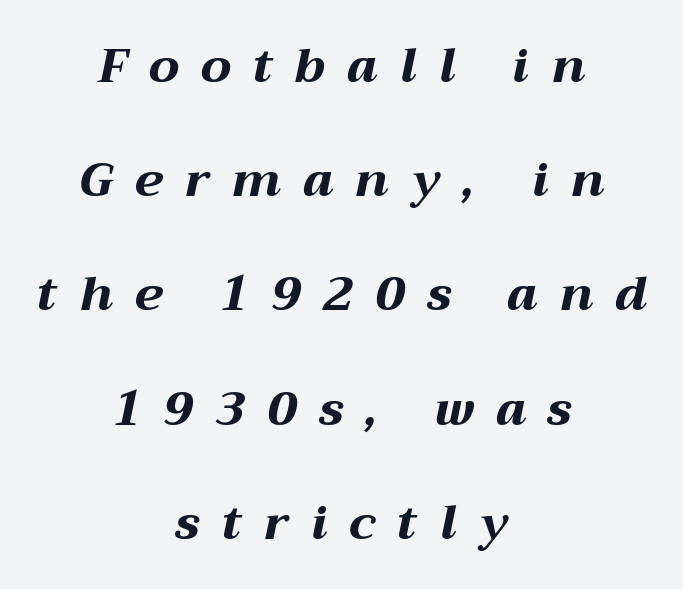
Slanted lettering throughout. Does the leading feel generous? Absolutely, it's lavish. Leftover space on each line is divided equally before and after the words. Caption: expanded tracking, letters set apart. The baseline area is clear.
